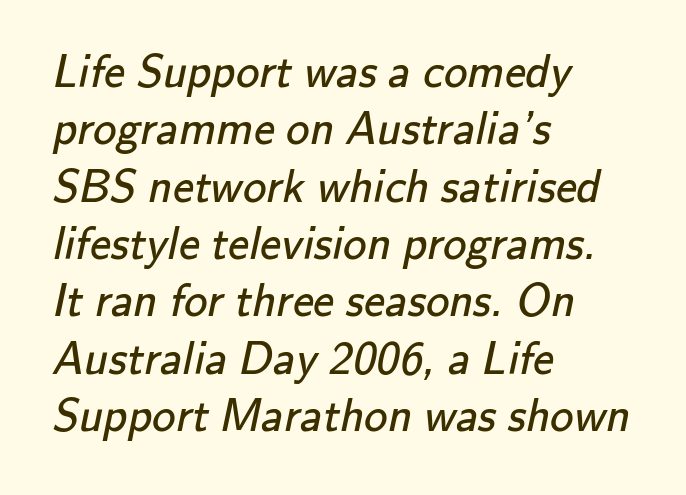
Q: Is the text bold? A: No.
Q: Is the typeface a serif or a sans-serif typeface? A: Sans-serif.
Q: Is the text underlined? A: No.
Q: How is the paragraph aligned? A: Left-aligned.
Q: Is the spacing between letters normal or unusually wide? A: Normal.
Q: Width (condensed, normal, or wide)? A: Normal.
Q: Stroke contrast? A: Low.
Q: x-height? A: Small.
Q: Monospaced? A: No.
